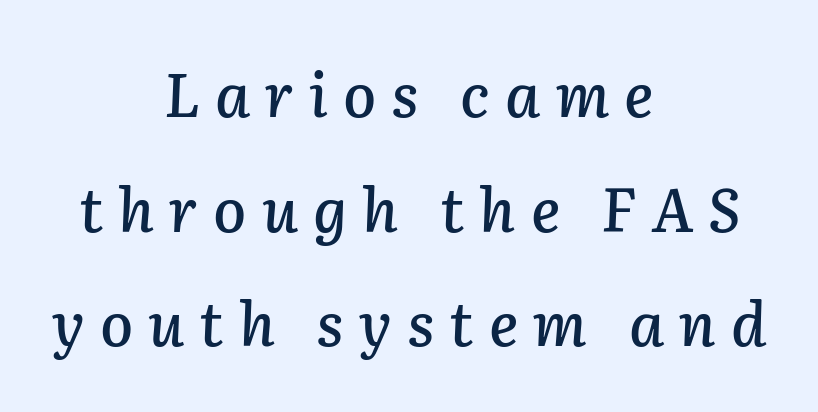
Q: Is the text italic (slanted)? A: Yes, it leans right by about 2 degrees.
Q: Is the text underlined? A: No.
Q: How is the paragraph aligned? A: Centered.
Q: Is the spacing between letters normal or unusually wide? A: Unusually wide.
Q: Is the spacing between lines tight, normal or loose? A: Loose.
Q: Width (condensed, normal, or wide)? A: Normal.
Q: Stroke contrast? A: Low.
Q: x-height? A: Medium.
Q: Monospaced? A: No.
